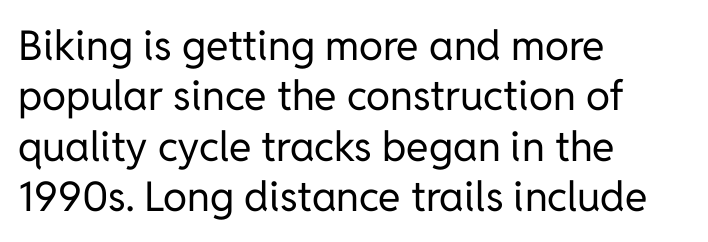
The ragged edge is on the right, which tells us the setting is flush left. The passage shown is typed in a proportional face where columns would drift. Nothing heavy about these letters — not bold at all. Vertical strokes here are truly vertical. The letters sit at their default tracking, neither squeezed nor spread. The glyphs in this specimen are sans serif.
